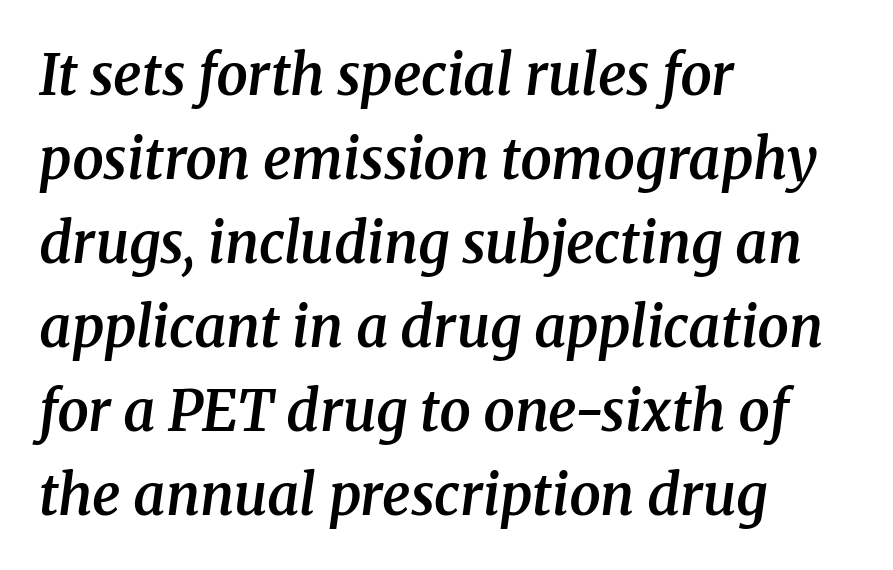
The image shows 56 px semibold serif type, italic (leaning right); set left-aligned, normal line spacing (1.5x), normal letter spacing, not underlined; medium stroke contrast and a medium x-height.
